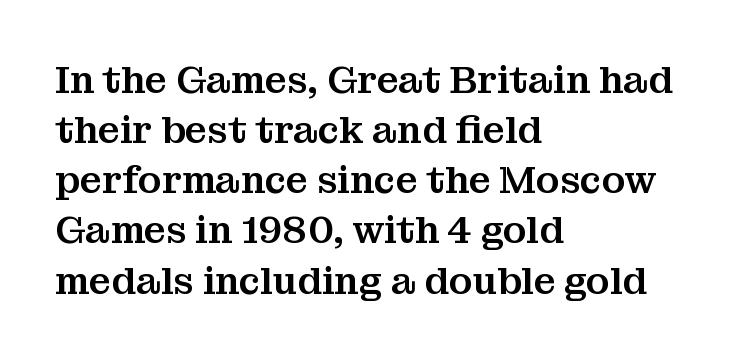
Decoration check: the copy has no underline. Evenly set lines give the paragraph a standard silhouette. Look at the bottom of the vertical strokes: they flare into serifs here. The type is set solid horizontally, with unmodified tracking.
